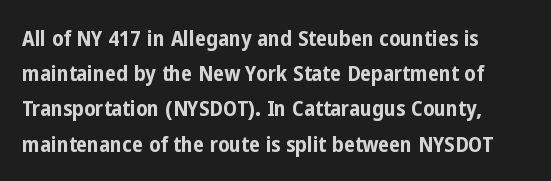
Q: Is the text bold? A: Yes.
Q: Is the text italic (slanted)? A: No, it is upright.
Q: Is the text underlined? A: No.
Q: Is the spacing between letters normal or unusually wide? A: Normal.
Q: Is the spacing between lines tight, normal or loose? A: Normal.
